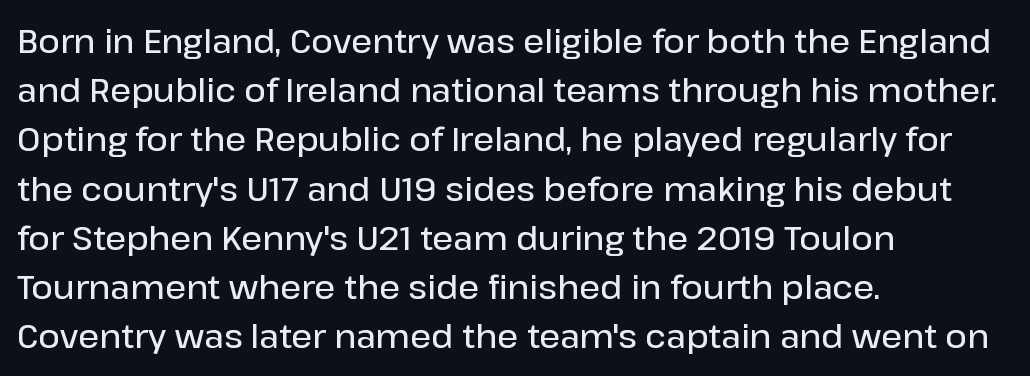
Q: Is the text bold? A: Semi-bold.
Q: Is the text italic (slanted)? A: No, it is upright.
Q: Is the typeface a serif or a sans-serif typeface? A: Sans-serif.
Q: Is the text underlined? A: No.
Q: How is the paragraph aligned? A: Left-aligned.
Q: Is the spacing between letters normal or unusually wide? A: Normal.
Q: Is the spacing between lines tight, normal or loose? A: Normal.
Q: Width (condensed, normal, or wide)? A: Normal.
Q: Stroke contrast? A: Low.
Q: x-height? A: Medium.
Q: Monospaced? A: No.
